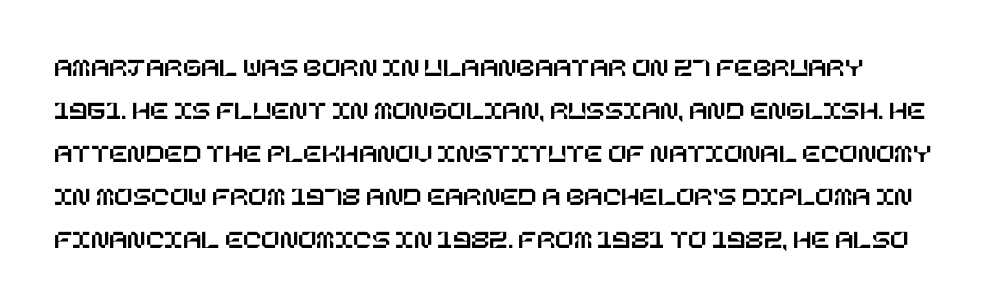
{"italic": "no", "underline": "no", "line_spacing": "normal", "line_spacing_ratio": 1.59, "letter_spacing": "normal", "letter_spacing_em": 0.0, "glyph_px": 27}
